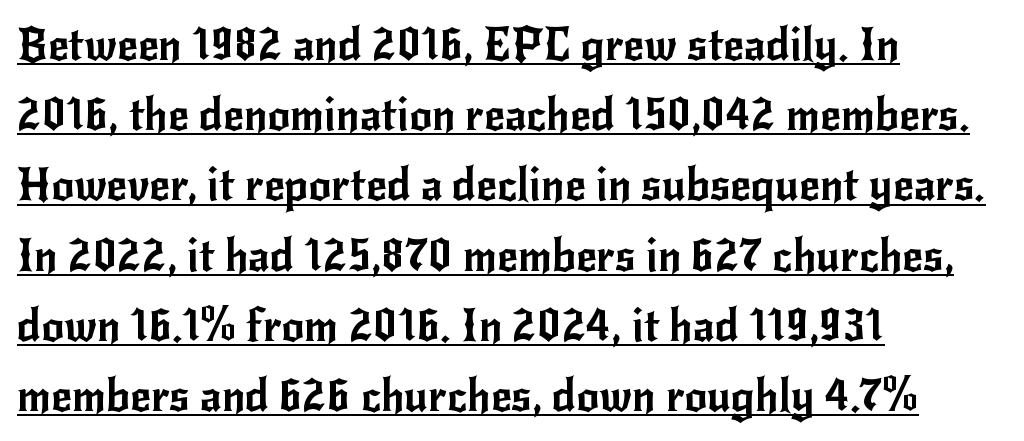
A typesetter would call this zero additional tracking. This is the regular roman posture of the typeface. Looks like regular typesetting: each glyph gets only the width it needs. The ragged edge is on the right, which tells us the setting is flush left.
